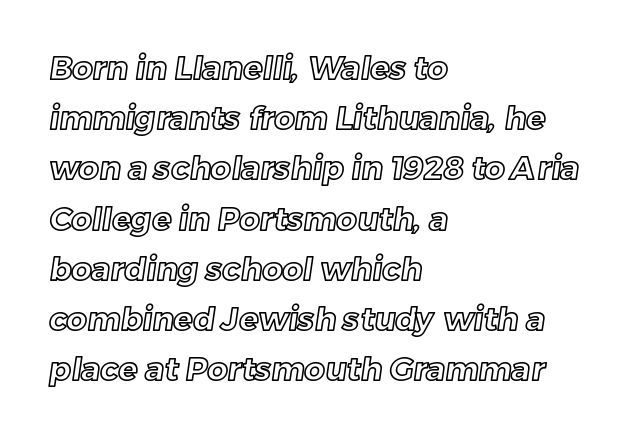
The image shows 32 px text type; set left-aligned, normal line spacing (1.57x), normal letter spacing, not underlined; a medium x-height.
